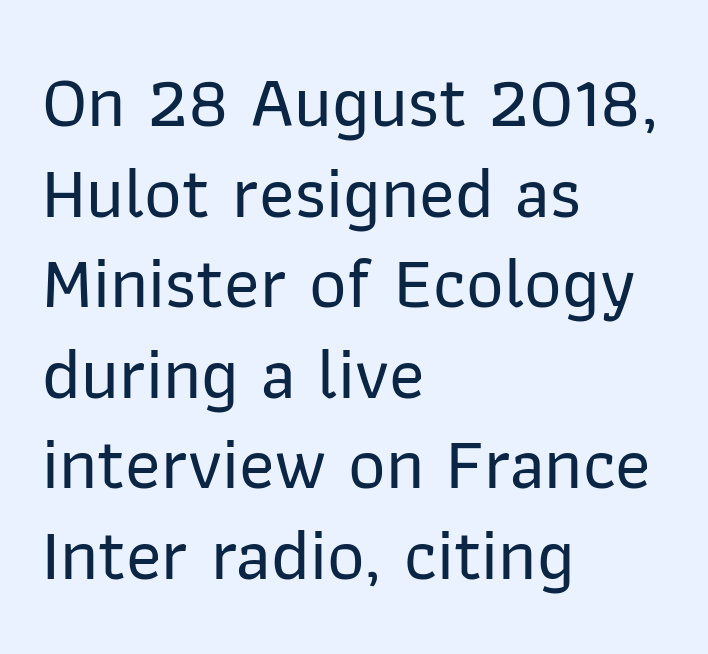
{"serif": "no", "italic": "no", "width": "normal", "stroke_contrast": "low", "x_height": "medium", "monospaced": "no", "underline": "no", "align": "left", "line_spacing_ratio": 1.24, "letter_spacing": "normal", "letter_spacing_em": 0.0, "glyph_px": 73}
